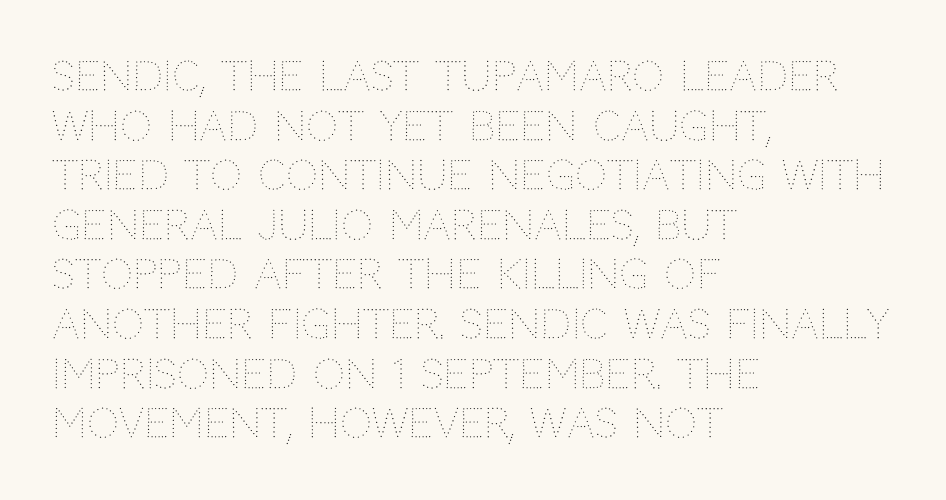
{"italic": "no", "bold": "no", "weight": "thin", "width": "normal", "stroke_contrast": "medium", "x_height": "large", "monospaced": "no", "underline": "no", "align": "left", "line_spacing_ratio": 1.24, "letter_spacing": "normal", "letter_spacing_em": 0.0, "glyph_px": 40}
